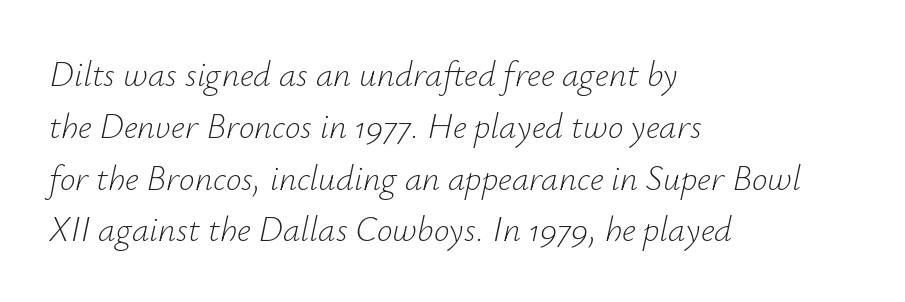
Q: Is the text bold? A: No.
Q: Is the text italic (slanted)? A: Yes, it leans right by about 12 degrees.
Q: Is the text underlined? A: No.
Q: How is the paragraph aligned? A: Left-aligned.
Q: Is the spacing between letters normal or unusually wide? A: Normal.
Q: Is the spacing between lines tight, normal or loose? A: Normal.
Q: Width (condensed, normal, or wide)? A: Normal.
Q: Stroke contrast? A: Low.
Q: x-height? A: Small.
Q: Monospaced? A: No.
